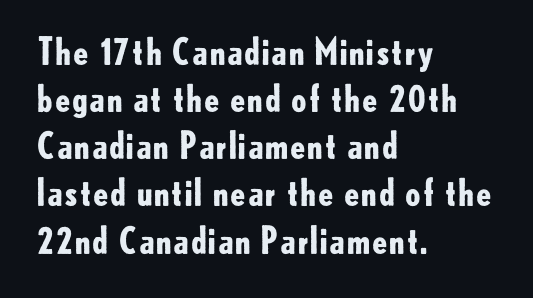
Q: Is the text bold? A: Yes.
Q: Is the text italic (slanted)? A: No, it is upright.
Q: Is the typeface a serif or a sans-serif typeface? A: Sans-serif.
Q: Is the text underlined? A: No.
Q: How is the paragraph aligned? A: Left-aligned.
Q: Is the spacing between letters normal or unusually wide? A: Normal.
Q: Is the spacing between lines tight, normal or loose? A: Normal.
Q: Width (condensed, normal, or wide)? A: Normal.
Q: Stroke contrast? A: Low.
Q: x-height? A: Small.
Q: Monospaced? A: No.
